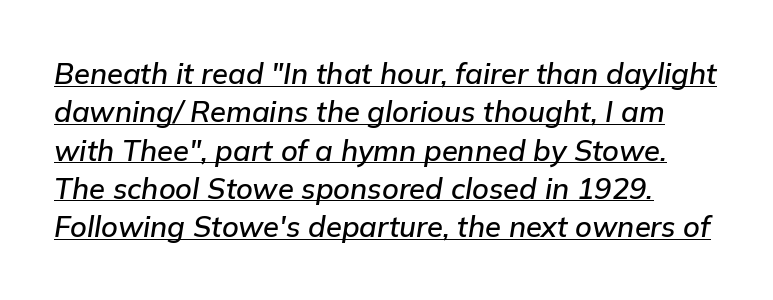
{"italic": "yes", "lean": "right", "slant_degrees": 9, "width": "normal", "stroke_contrast": "low", "x_height": "medium", "monospaced": "no", "underline": "yes", "line_spacing": "normal", "line_spacing_ratio": 1.32, "letter_spacing": "normal", "letter_spacing_em": 0.0, "glyph_px": 29}
